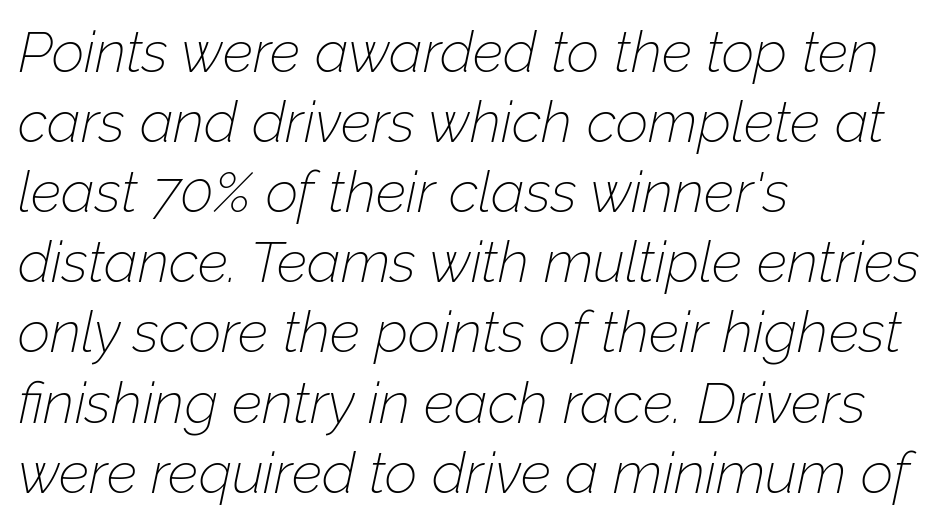
{"italic": "yes", "lean": "right", "slant_degrees": 12, "bold": "no", "weight": "thin", "width": "normal", "stroke_contrast": "low", "x_height": "medium", "monospaced": "no", "underline": "no", "align": "left", "line_spacing_ratio": 1.23, "letter_spacing": "normal", "letter_spacing_em": 0.0, "glyph_px": 57}
